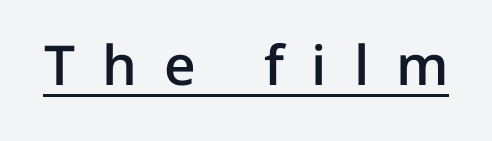
The face used here is proportionally spaced, like ordinary book or web type. The glyphs are accompanied by a horizontal stroke just below them. Heft: intermediate — a semibold. Notice how the stems are strictly vertical — no italics here. The text was rendered using a sans face with plain stroke endings. The line texture is sparse and dotted thanks to wide tracking.
